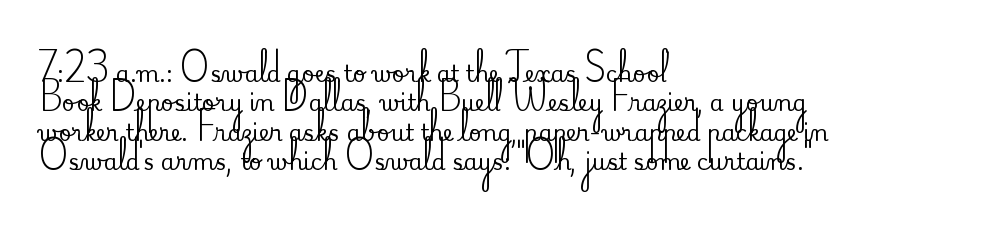
{"italic": "no", "underline": "no", "align": "left", "line_spacing": "normal", "line_spacing_ratio": 1.33, "letter_spacing": "normal", "letter_spacing_em": 0.0, "glyph_px": 22}
